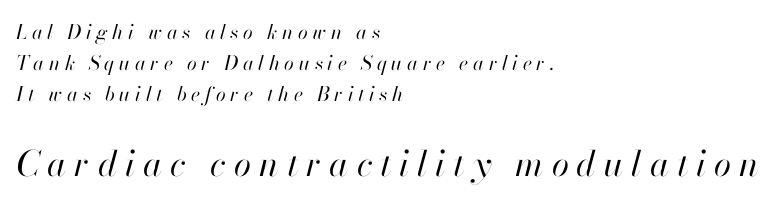
{"italic": "yes", "lean": "right", "slant_degrees": 13, "bold": "no", "weight": "regular", "width": "normal", "stroke_contrast": "high", "x_height": "small", "monospaced": "no", "underline": "no", "align": "left", "line_spacing": "normal", "line_spacing_ratio": 1.54, "letter_spacing": "wide", "letter_spacing_em": 0.23, "larger_block": "second", "size_ratio": 1.75, "glyph_px": 35}
